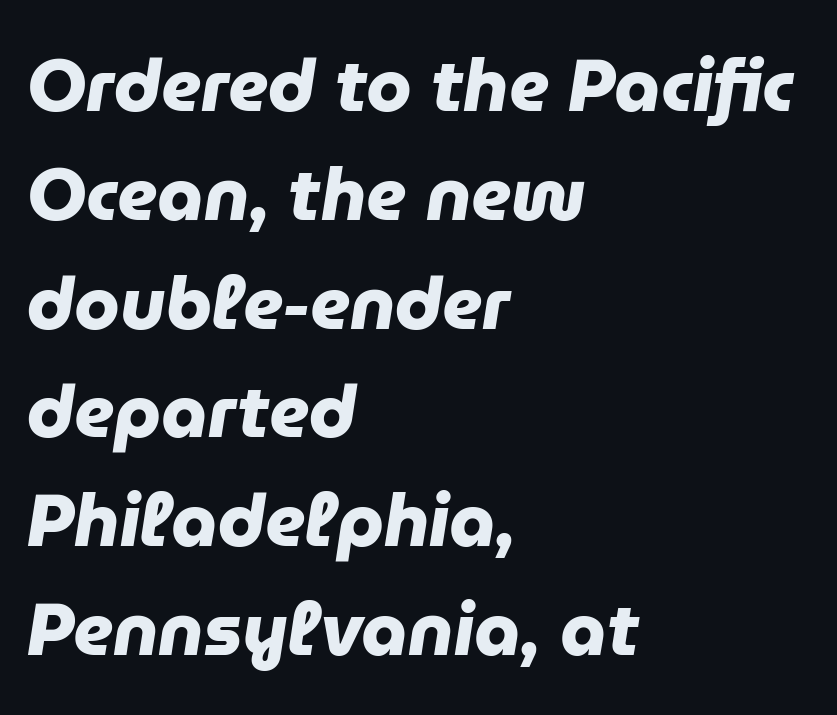
{"serif": "no", "bold": "yes", "weight": "heavy", "width": "normal", "stroke_contrast": "low", "x_height": "medium", "monospaced": "no", "underline": "no", "align": "left", "line_spacing": "normal", "line_spacing_ratio": 1.49, "letter_spacing": "normal", "letter_spacing_em": 0.0, "glyph_px": 73}
